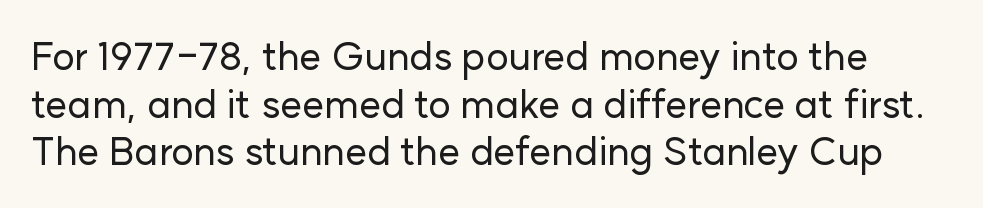
{"serif": "no", "italic": "no", "width": "normal", "stroke_contrast": "low", "x_height": "medium", "monospaced": "no", "underline": "no", "line_spacing_ratio": 1.22, "letter_spacing": "normal", "letter_spacing_em": 0.0, "glyph_px": 39}
